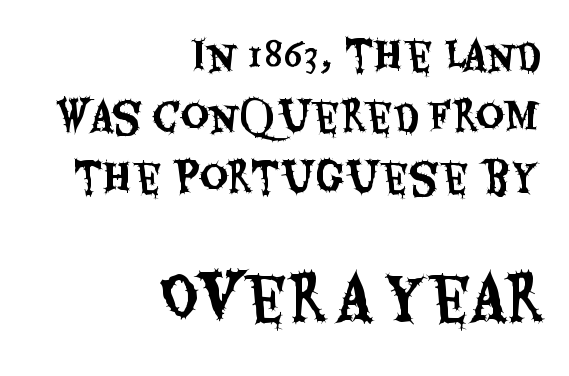
The image shows 59 px condensed sans-serif type, upright; set right-aligned, normal line spacing (1.56x), normal letter spacing, not underlined; the second (bottom) block is 1.51x larger; medium stroke contrast and a large x-height.
